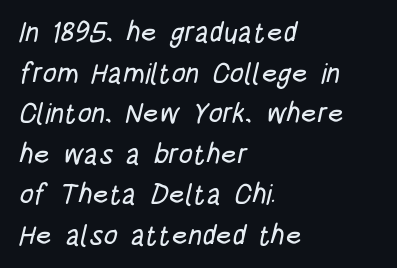
The image shows 28 px condensed sans-serif type; set left-aligned, normal line spacing (1.45x), normal letter spacing, not underlined; low stroke contrast and a large x-height.
